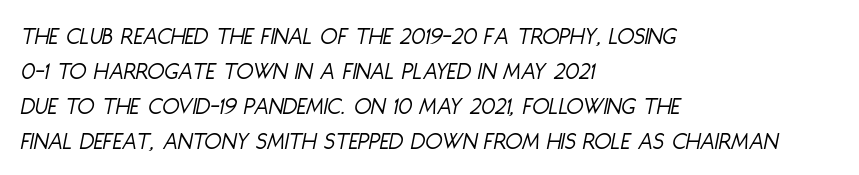
The ragged edge is on the right, which tells us the setting is flush left. Plain, unruled lines of type. Designer's note — italics engaged. The block of text has a typical density, with ordinary space between rows. No letter is thick-stroked: the sample isn't bold.
